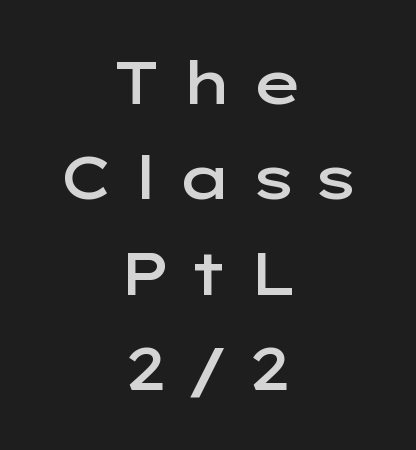
Q: Is the text bold? A: Semi-bold.
Q: Is the text italic (slanted)? A: No, it is upright.
Q: Is the typeface a serif or a sans-serif typeface? A: Sans-serif.
Q: Is the text underlined? A: No.
Q: How is the paragraph aligned? A: Centered.
Q: Is the spacing between letters normal or unusually wide? A: Unusually wide.
Q: Is the spacing between lines tight, normal or loose? A: Normal.
Q: Width (condensed, normal, or wide)? A: Wide.
Q: Stroke contrast? A: Low.
Q: x-height? A: Medium.
Q: Monospaced? A: No.
